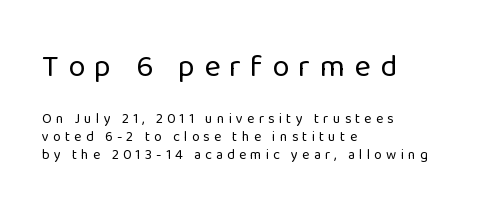
{"serif": "no", "italic": "no", "bold": "no", "weight": "regular", "width": "normal", "stroke_contrast": "low", "x_height": "medium", "monospaced": "no", "underline": "no", "align": "left", "line_spacing": "normal", "line_spacing_ratio": 1.3, "letter_spacing": "wide", "letter_spacing_em": 0.3, "larger_block": "first", "size_ratio": 2.21, "glyph_px": 31}
